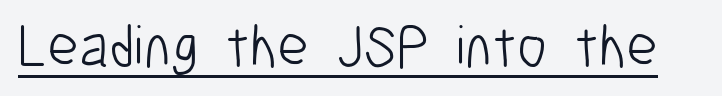
If you drew a line through each stem, it would be perfectly vertical. The rendering uses natural spacing where letterforms have individual widths. No letter is thick-stroked: the sample isn't bold. Students, note that the glyphs here touch the page at normal intervals. A rule runs beneath these lines of type.
